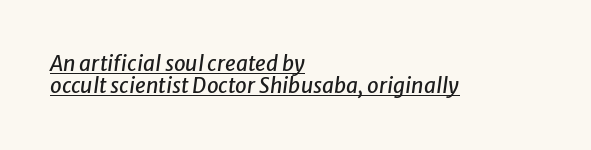
How would I describe the line gaps? Narrow and economical. Glyph-to-glyph distance matches everyday printed text. Horizontal alignment here is leftward, the default for most running prose. Does the lettering tilt? It does — this is italic.
